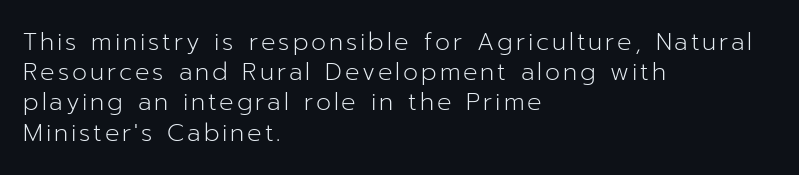
Q: Is the text bold? A: No.
Q: Is the text italic (slanted)? A: No, it is upright.
Q: Is the text underlined? A: No.
Q: How is the paragraph aligned? A: Left-aligned.
Q: Is the spacing between lines tight, normal or loose? A: Normal.
